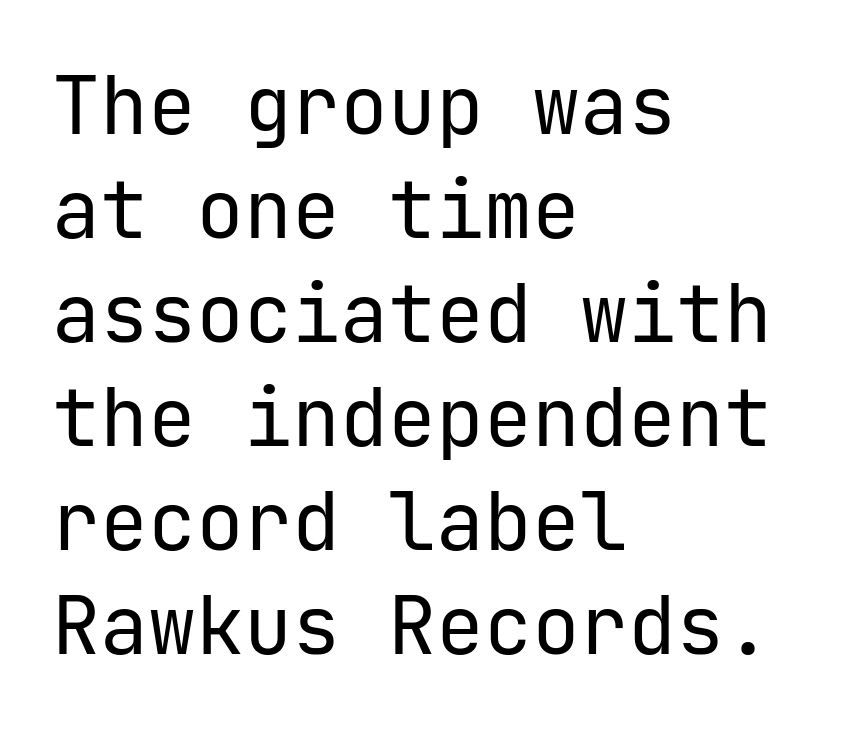
{"serif": "no", "italic": "no", "bold": "no", "weight": "regular", "width": "normal", "stroke_contrast": "low", "x_height": "medium", "underline": "no", "align": "left", "line_spacing": "normal", "line_spacing_ratio": 1.3, "letter_spacing": "normal", "letter_spacing_em": 0.0, "glyph_px": 80}
